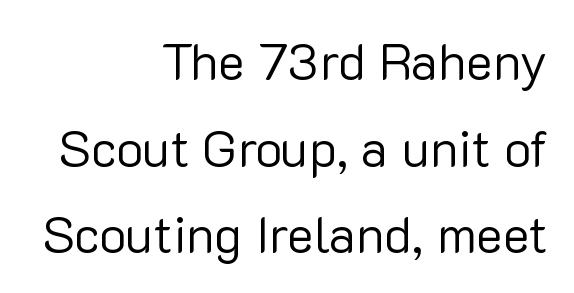
Q: Is the text bold? A: No.
Q: Is the text italic (slanted)? A: No, it is upright.
Q: Is the typeface a serif or a sans-serif typeface? A: Sans-serif.
Q: Is the text underlined? A: No.
Q: How is the paragraph aligned? A: Right-aligned.
Q: Is the spacing between letters normal or unusually wide? A: Normal.
Q: Is the spacing between lines tight, normal or loose? A: Normal.
Q: Width (condensed, normal, or wide)? A: Normal.
Q: Stroke contrast? A: Low.
Q: x-height? A: Medium.
Q: Monospaced? A: No.
